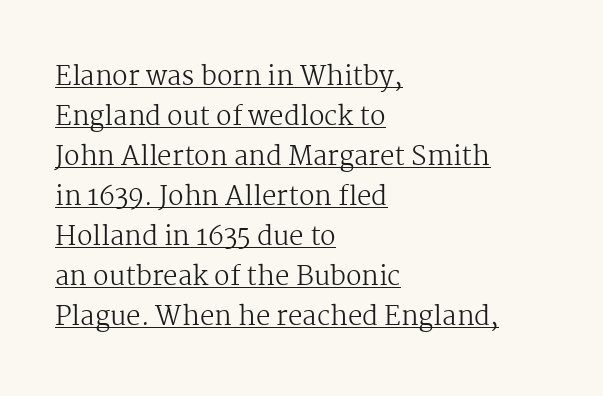
Q: Is the text bold? A: No.
Q: Is the text italic (slanted)? A: No, it is upright.
Q: Is the text underlined? A: Yes.
Q: How is the paragraph aligned? A: Left-aligned.
Q: Is the spacing between letters normal or unusually wide? A: Normal.
Q: Is the spacing between lines tight, normal or loose? A: Normal.
